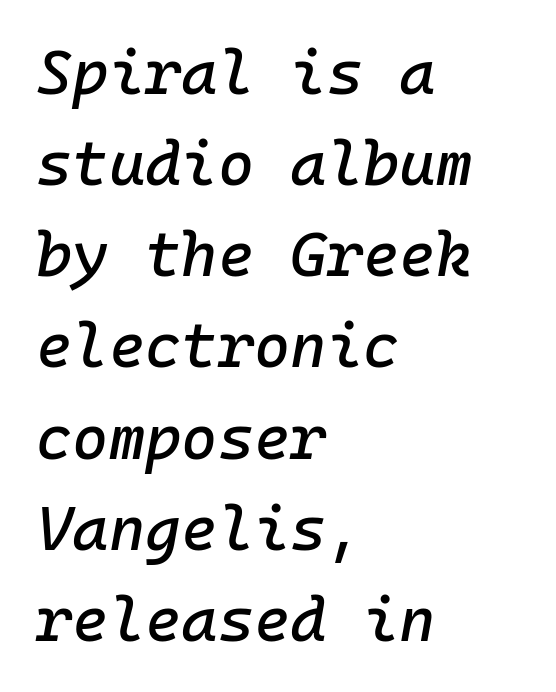
Q: Is the text italic (slanted)? A: Yes, it leans right by about 10 degrees.
Q: Is the text underlined? A: No.
Q: How is the paragraph aligned? A: Left-aligned.
Q: Is the spacing between letters normal or unusually wide? A: Normal.
Q: Is the spacing between lines tight, normal or loose? A: Normal.
Q: Width (condensed, normal, or wide)? A: Normal.
Q: Stroke contrast? A: Low.
Q: x-height? A: Medium.
Q: Monospaced? A: Yes.
